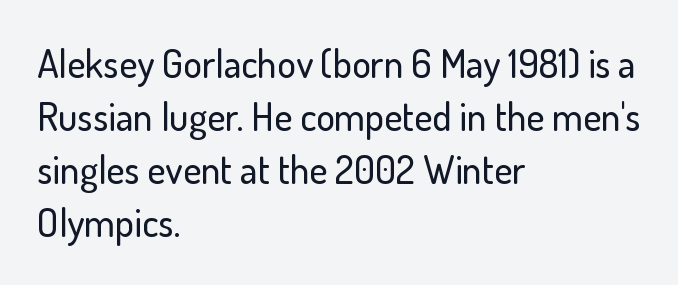
{"serif": "no", "italic": "no", "width": "normal", "stroke_contrast": "low", "x_height": "small", "monospaced": "no", "underline": "no", "align": "left", "line_spacing": "normal", "line_spacing_ratio": 1.36, "letter_spacing": "normal", "letter_spacing_em": 0.0, "glyph_px": 39}
